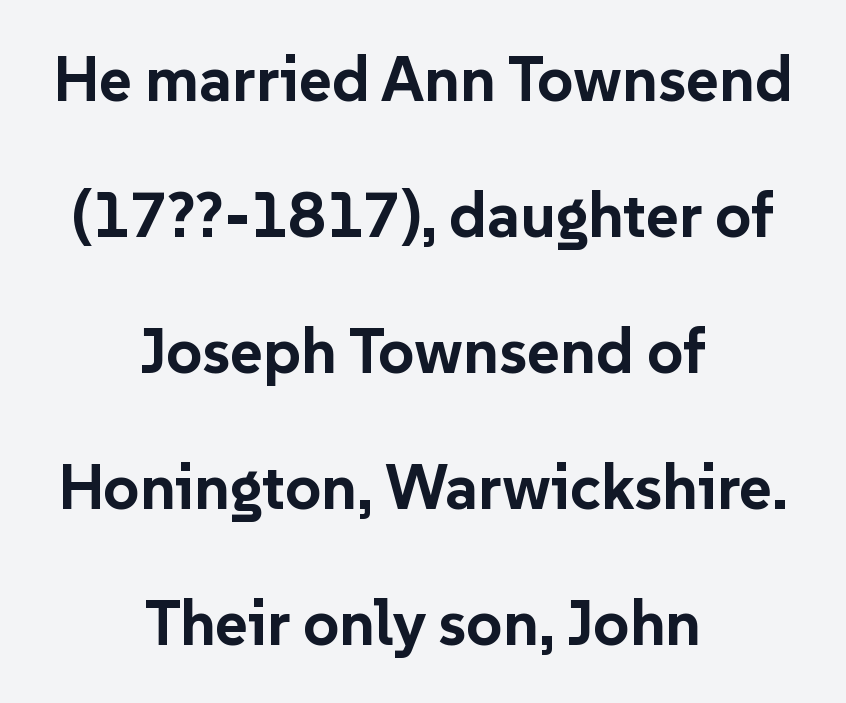
{"serif": "no", "italic": "no", "bold": "yes", "weight": "bold", "width": "normal", "stroke_contrast": "low", "x_height": "medium", "monospaced": "no", "underline": "no", "align": "center", "line_spacing": "loose", "line_spacing_ratio": 2.16, "letter_spacing": "normal", "letter_spacing_em": 0.0, "glyph_px": 63}
